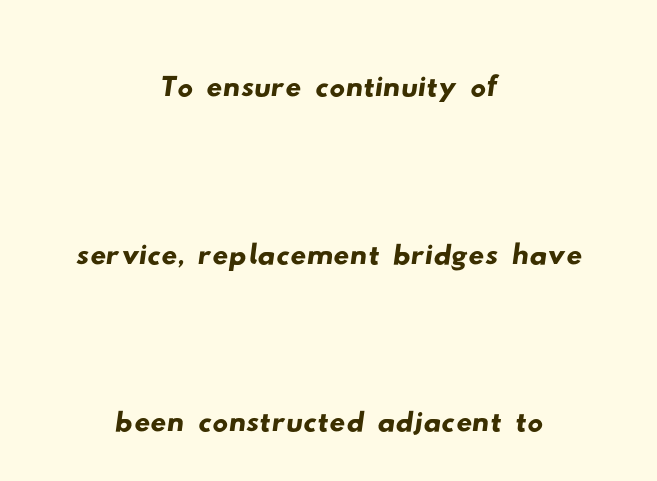
{"serif": "no", "width": "wide", "stroke_contrast": "low", "x_height": "small", "monospaced": "no", "underline": "no", "align": "center", "line_spacing": "loose", "line_spacing_ratio": 2.15, "letter_spacing": "normal", "letter_spacing_em": 0.0, "glyph_px": 78}
